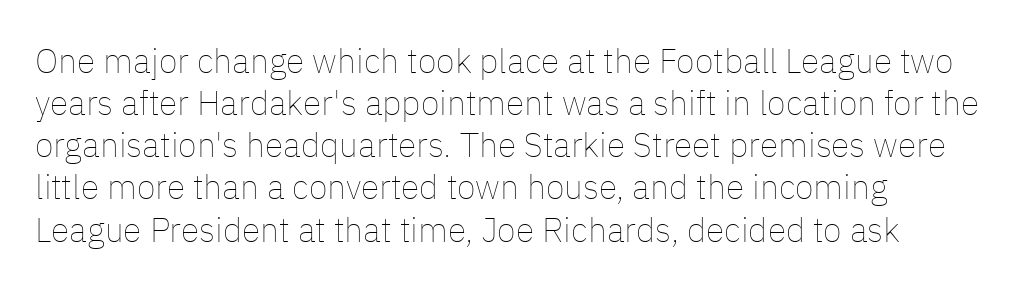
The image shows 34 px thin type, upright; set left-aligned, line spacing 1.24x, normal letter spacing, not underlined; low stroke contrast and a medium x-height.
